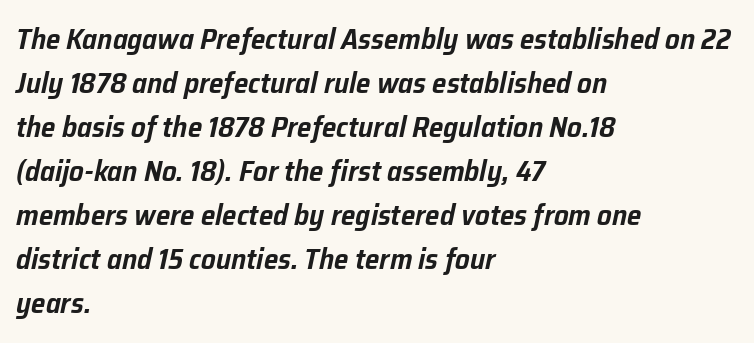
The image shows 29 px text type, italic (leaning right); set left-aligned, normal line spacing (1.52x), normal letter spacing, not underlined; low stroke contrast and a medium x-height.
